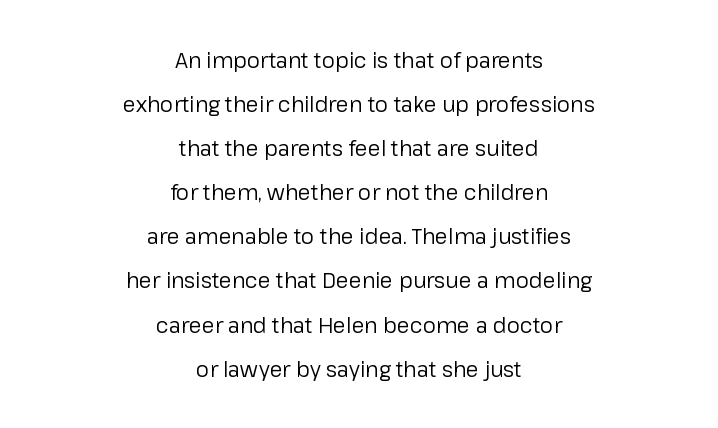
The image shows 21 px text type, upright; set centered, loose line spacing (2.1x), normal letter spacing, not underlined.
